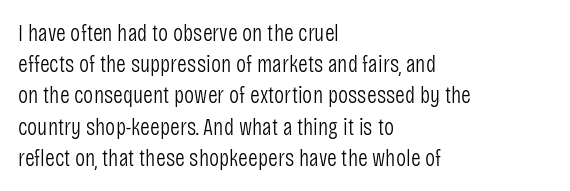
The ragged edge is on the right, which tells us the setting is flush left. The passage shown is not underscored anywhere. These lines were composed using upright roman letters. This sample uses plain, unmodified letter spacing. Reading down the column, the eye jumps a familiar distance to each next line.
